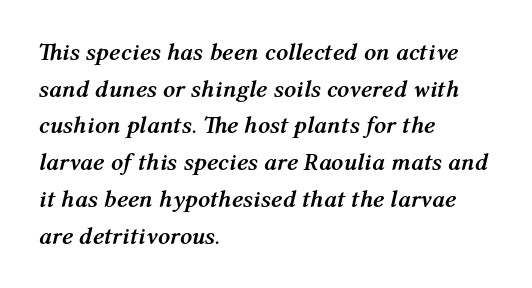
The passage shown leans; its letterforms are oblique. A student would call this left alignment; a typographer would say flush left, rag right. The type is set solid horizontally, with unmodified tracking. Notice how descenders clear the ascenders below comfortably — that's standard leading. Anything drawn beneath the words? Only blank space. Students, this is bold: see how much ink each stroke carries.
